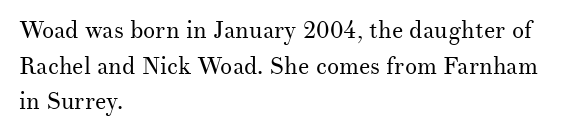
Q: Is the text bold? A: No.
Q: Is the text italic (slanted)? A: No, it is upright.
Q: Is the text underlined? A: No.
Q: How is the paragraph aligned? A: Left-aligned.
Q: Is the spacing between letters normal or unusually wide? A: Normal.
Q: Is the spacing between lines tight, normal or loose? A: Normal.
